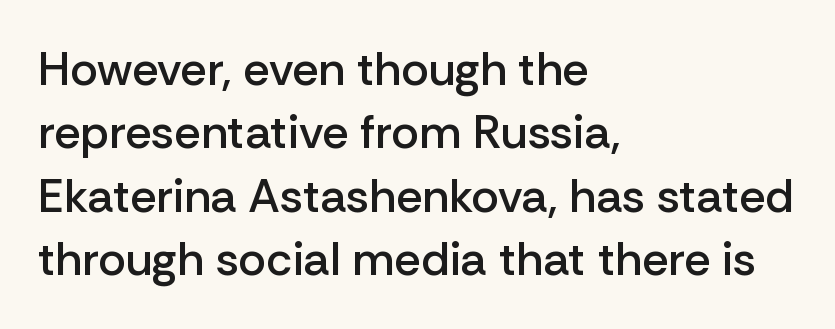
Q: Is the text bold? A: Semi-bold.
Q: Is the text italic (slanted)? A: No, it is upright.
Q: Is the typeface a serif or a sans-serif typeface? A: Sans-serif.
Q: Is the text underlined? A: No.
Q: How is the paragraph aligned? A: Left-aligned.
Q: Is the spacing between letters normal or unusually wide? A: Normal.
Q: Is the spacing between lines tight, normal or loose? A: Normal.
Q: Width (condensed, normal, or wide)? A: Normal.
Q: Stroke contrast? A: Low.
Q: x-height? A: Medium.
Q: Monospaced? A: No.
